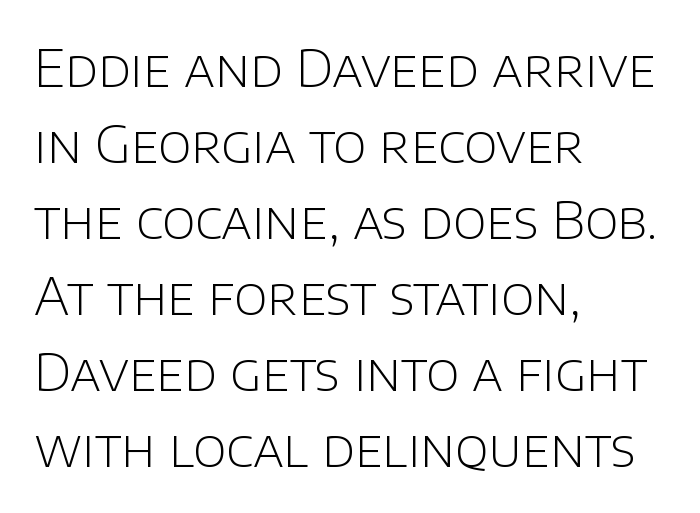
Q: Is the text bold? A: No.
Q: Is the text italic (slanted)? A: No, it is upright.
Q: Is the typeface a serif or a sans-serif typeface? A: Sans-serif.
Q: Is the text underlined? A: No.
Q: How is the paragraph aligned? A: Left-aligned.
Q: Is the spacing between letters normal or unusually wide? A: Normal.
Q: Is the spacing between lines tight, normal or loose? A: Normal.
Q: Width (condensed, normal, or wide)? A: Normal.
Q: Stroke contrast? A: Low.
Q: x-height? A: Large.
Q: Monospaced? A: No.
